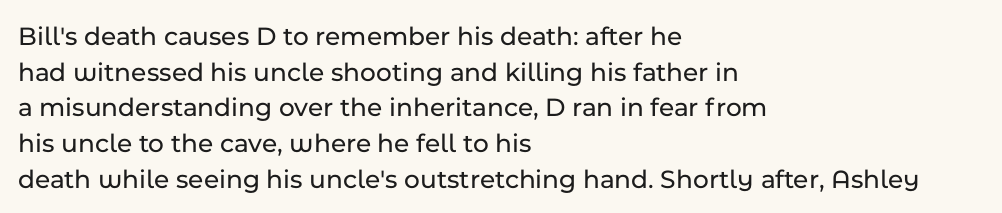
{"italic": "no", "underline": "no", "align": "left", "line_spacing": "normal", "line_spacing_ratio": 1.32, "letter_spacing": "normal", "letter_spacing_em": 0.0, "glyph_px": 27}
